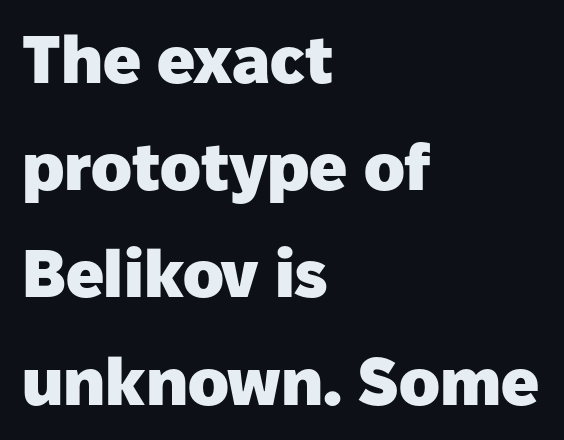
{"serif": "no", "italic": "no", "bold": "yes", "weight": "heavy", "width": "normal", "stroke_contrast": "low", "x_height": "medium", "monospaced": "no", "underline": "no", "align": "left", "line_spacing": "normal", "line_spacing_ratio": 1.6, "letter_spacing": "normal", "letter_spacing_em": 0.0, "glyph_px": 67}
